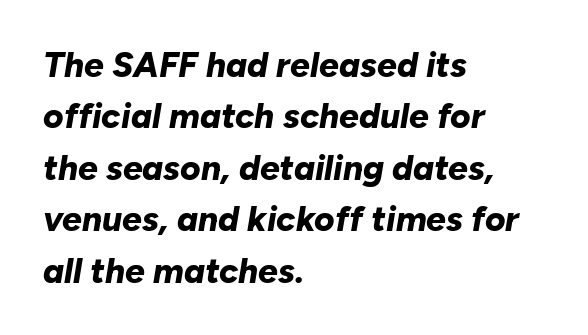
The image shows 35 px bold type, italic (leaning right); set left-aligned, normal line spacing (1.47x), normal letter spacing, not underlined; low stroke contrast and a medium x-height.
